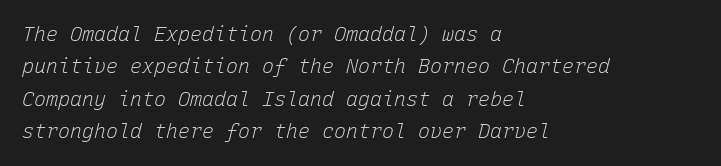
The image shows 20 px text type, italic (leaning right); set left-aligned, normal line spacing (1.62x), normal letter spacing, not underlined.
